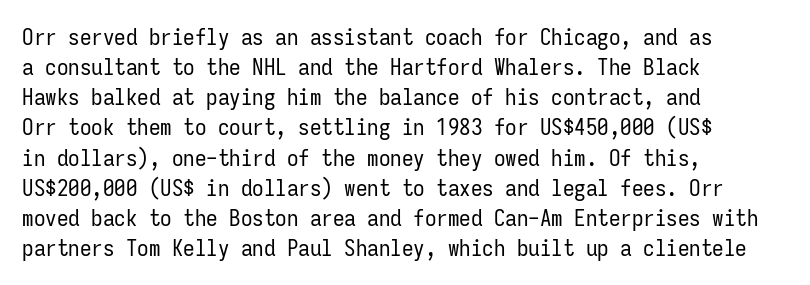
{"italic": "no", "bold": "no", "underline": "no", "align": "left", "line_spacing": "normal", "line_spacing_ratio": 1.31, "letter_spacing": "normal", "letter_spacing_em": 0.0, "glyph_px": 23}
